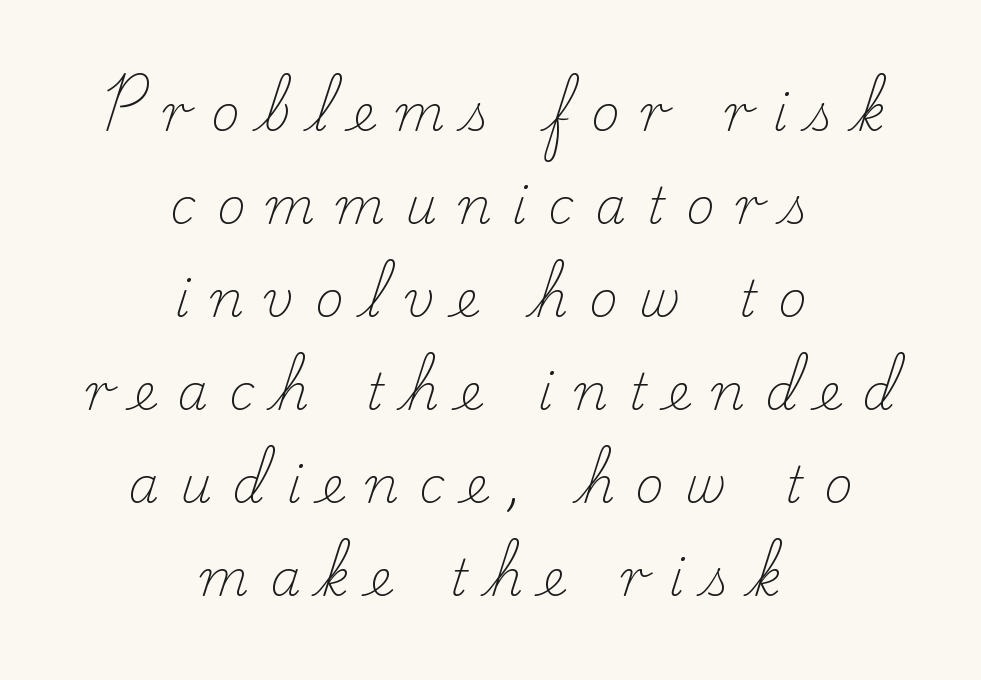
Q: Is the text bold? A: No.
Q: Is the text italic (slanted)? A: Yes.
Q: Is the typeface a serif or a sans-serif typeface? A: Serif.
Q: Is the text underlined? A: No.
Q: How is the paragraph aligned? A: Centered.
Q: Is the spacing between letters normal or unusually wide? A: Unusually wide.
Q: Is the spacing between lines tight, normal or loose? A: Loose.
Q: Width (condensed, normal, or wide)? A: Normal.
Q: Stroke contrast? A: Low.
Q: x-height? A: Small.
Q: Monospaced? A: No.
